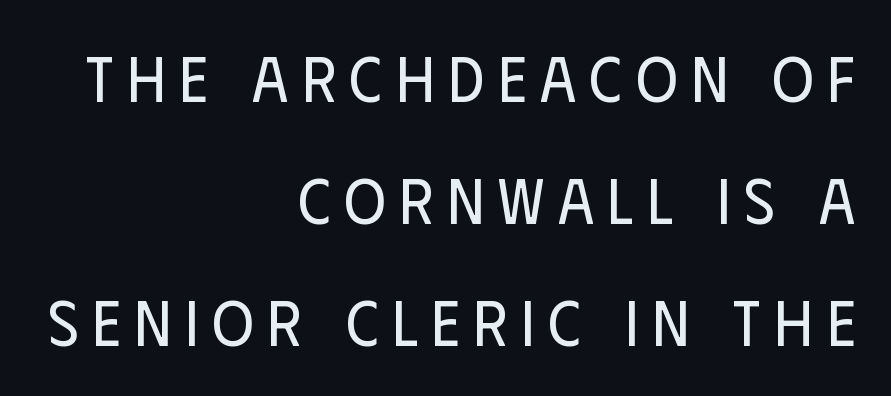
Q: Is the text bold? A: No.
Q: Is the text italic (slanted)? A: No, it is upright.
Q: Is the typeface a serif or a sans-serif typeface? A: Sans-serif.
Q: Is the text underlined? A: No.
Q: How is the paragraph aligned? A: Right-aligned.
Q: Is the spacing between letters normal or unusually wide? A: Unusually wide.
Q: Is the spacing between lines tight, normal or loose? A: Loose.
Q: Width (condensed, normal, or wide)? A: Condensed.
Q: Stroke contrast? A: Low.
Q: x-height? A: Large.
Q: Monospaced? A: No.
